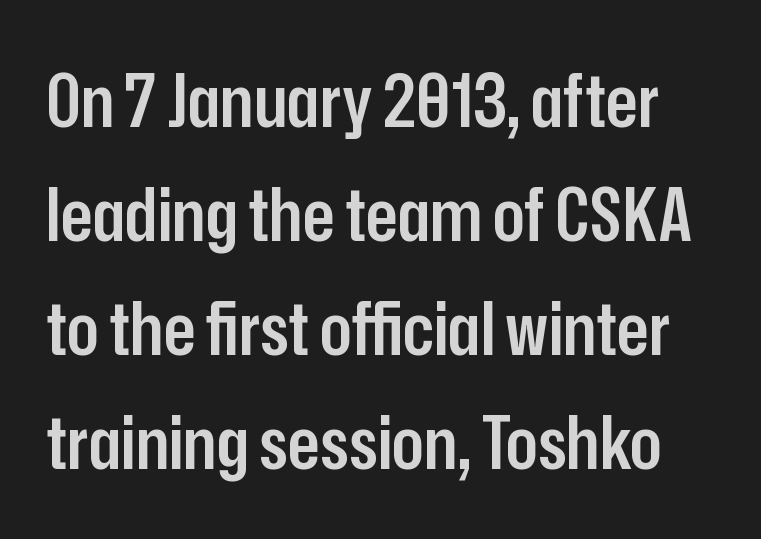
The image shows 74 px semibold, condensed sans-serif type, upright; set normal line spacing (1.54x), normal letter spacing, not underlined; low stroke contrast and a medium x-height.
